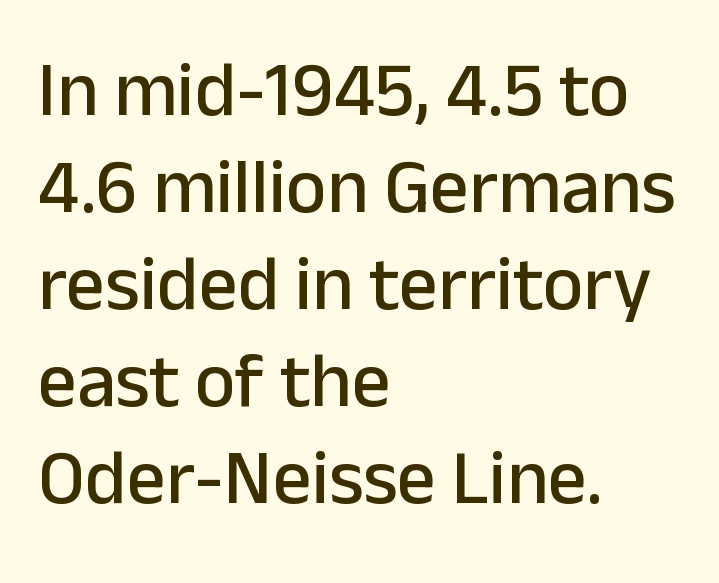
The image shows 77 px sans-serif type, upright; set left-aligned, normal line spacing (1.26x), normal letter spacing, not underlined; low stroke contrast and a medium x-height.
